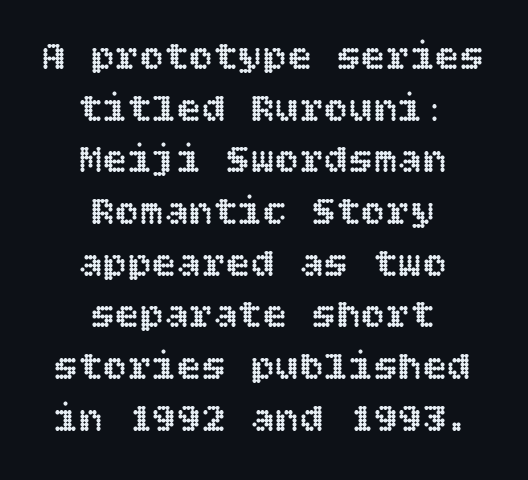
Vertical strokes here are truly vertical. The rendering uses a moderate line-height, typical for paragraphs. If you folded the block vertically in half, each line would mirror itself in length. Descenders are the only things crossing below the line. Each word holds together tightly as a unit, with standard inter-letter gaps.
